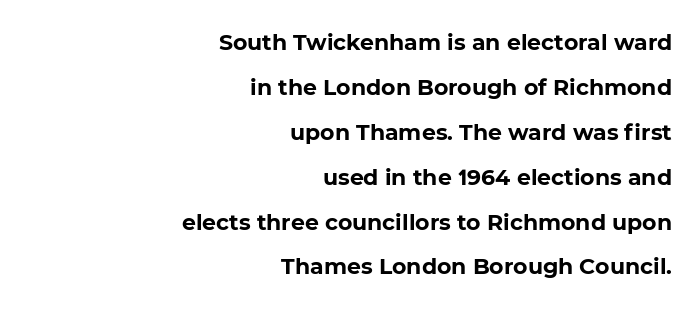
Q: Is the text bold? A: Yes.
Q: Is the text underlined? A: No.
Q: How is the paragraph aligned? A: Right-aligned.
Q: Is the spacing between letters normal or unusually wide? A: Normal.
Q: Is the spacing between lines tight, normal or loose? A: Loose.
